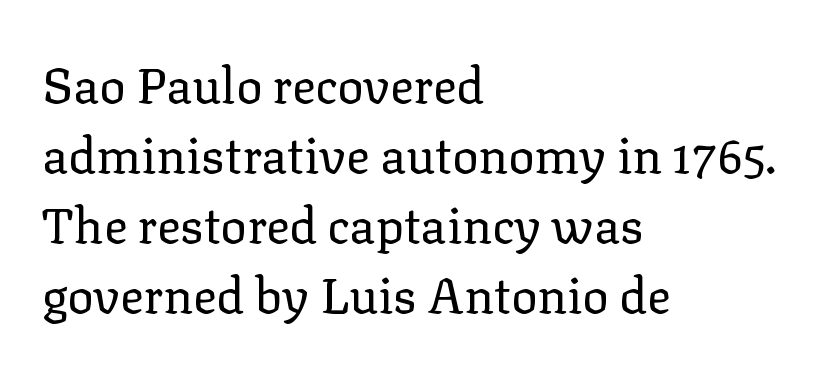
{"serif": "yes", "italic": "no", "bold": "no", "weight": "regular", "width": "normal", "stroke_contrast": "low", "x_height": "medium", "monospaced": "no", "underline": "no", "align": "left", "line_spacing": "normal", "line_spacing_ratio": 1.43, "letter_spacing": "normal", "letter_spacing_em": 0.0, "glyph_px": 49}
